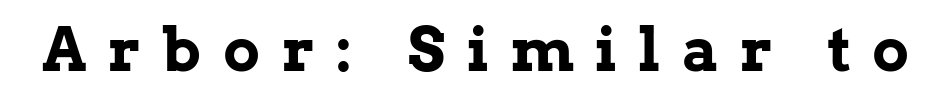
Q: Is the text bold? A: Yes.
Q: Is the text italic (slanted)? A: No, it is upright.
Q: Is the typeface a serif or a sans-serif typeface? A: Serif.
Q: Is the text underlined? A: No.
Q: Is the spacing between letters normal or unusually wide? A: Unusually wide.
Q: Width (condensed, normal, or wide)? A: Normal.
Q: Stroke contrast? A: Low.
Q: x-height? A: Medium.
Q: Monospaced? A: No.
